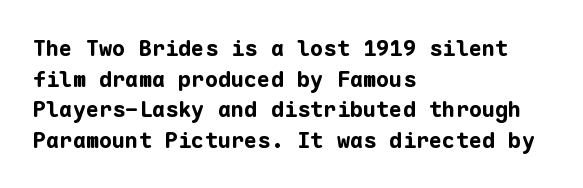
{"italic": "no", "bold": "yes", "underline": "no", "align": "left", "line_spacing": "normal", "line_spacing_ratio": 1.39, "letter_spacing": "normal", "letter_spacing_em": 0.0, "glyph_px": 22}
